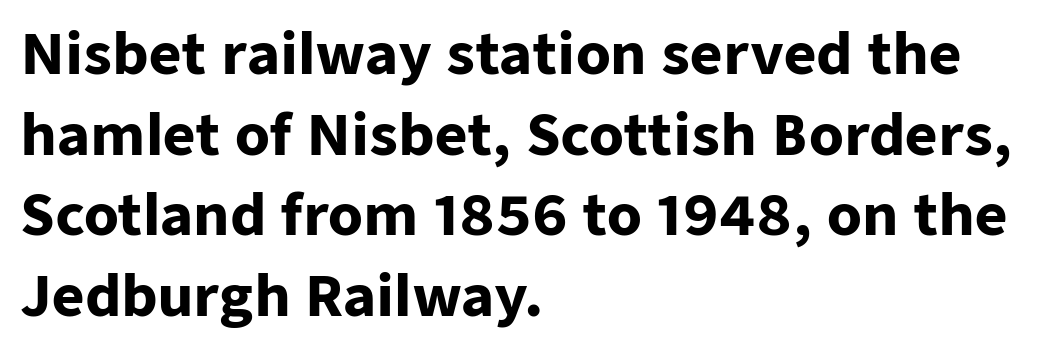
Tall strokes in this sample are plumb rather than angled. Does the leading feel generous? No, just average. Tracking here is standard; glyphs follow each other at the usual distance. You could not count columns in this text — the font is proportionally spaced.
